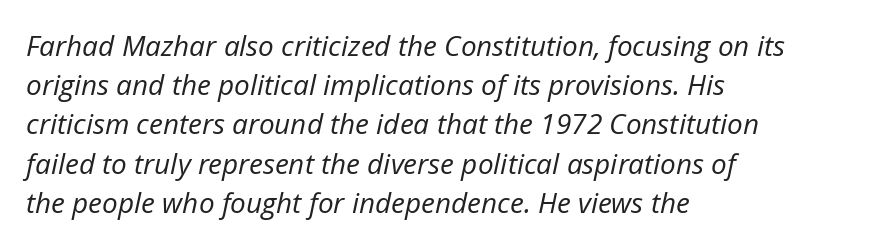
{"italic": "yes", "lean": "right", "slant_degrees": 12, "bold": "no", "weight": "regular", "width": "normal", "stroke_contrast": "low", "x_height": "medium", "monospaced": "no", "underline": "no", "align": "left", "line_spacing": "normal", "line_spacing_ratio": 1.4, "letter_spacing": "normal", "letter_spacing_em": 0.0, "glyph_px": 28}
